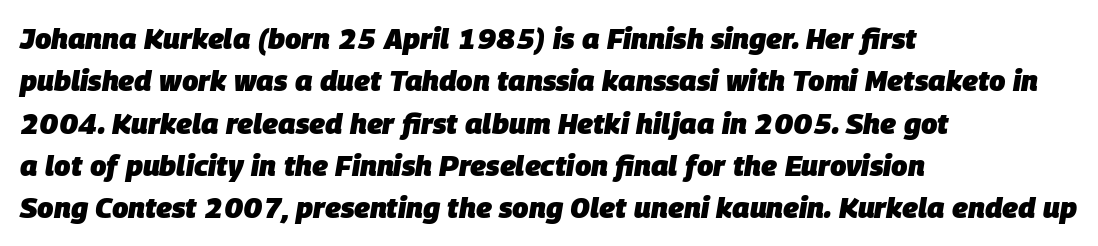
The image shows 29 px heavy type, italic (leaning right); set left-aligned, normal line spacing (1.46x), normal letter spacing, not underlined; low stroke contrast and a large x-height.
